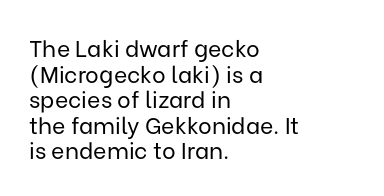
{"italic": "no", "bold": "no", "underline": "no", "align": "left", "line_spacing": "tight", "line_spacing_ratio": 1.11, "letter_spacing": "normal", "letter_spacing_em": 0.0, "glyph_px": 23}
